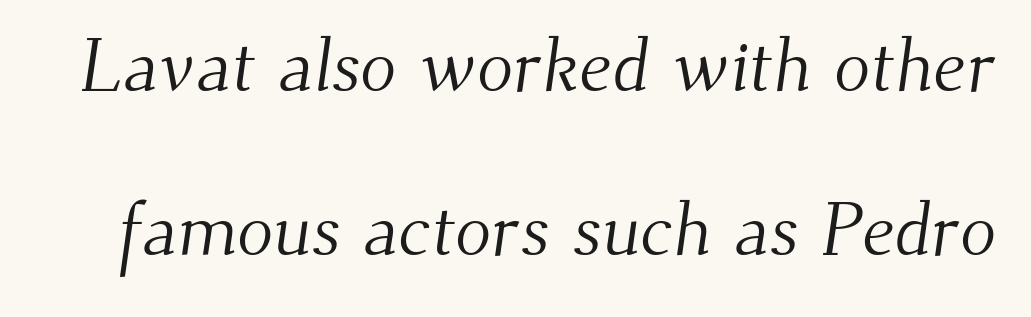
{"serif": "yes", "bold": "no", "weight": "light", "width": "normal", "stroke_contrast": "medium", "x_height": "small", "monospaced": "no", "underline": "no", "line_spacing": "loose", "line_spacing_ratio": 2.19, "letter_spacing": "normal", "letter_spacing_em": 0.0, "glyph_px": 75}
